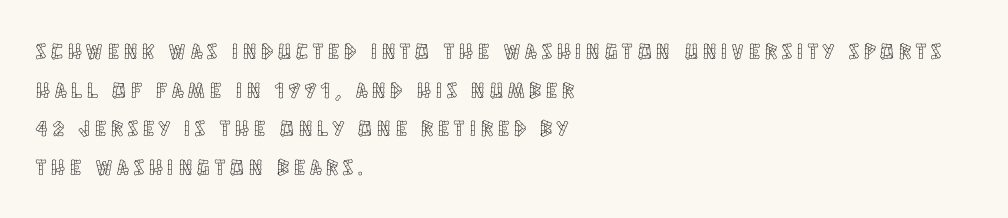
Q: Is the text italic (slanted)? A: No, it is upright.
Q: Is the text underlined? A: No.
Q: How is the paragraph aligned? A: Left-aligned.
Q: Is the spacing between letters normal or unusually wide? A: Unusually wide.
